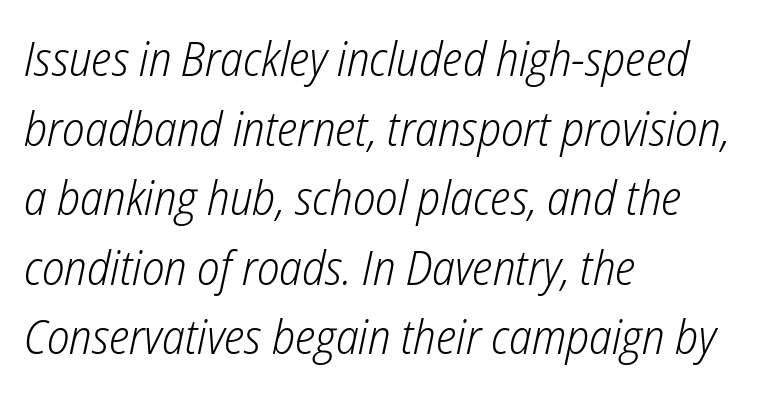
Q: Is the text bold? A: No.
Q: Is the text italic (slanted)? A: Yes, it leans right by about 12 degrees.
Q: Is the text underlined? A: No.
Q: How is the paragraph aligned? A: Left-aligned.
Q: Is the spacing between letters normal or unusually wide? A: Normal.
Q: Is the spacing between lines tight, normal or loose? A: Normal.
Q: Width (condensed, normal, or wide)? A: Condensed.
Q: Stroke contrast? A: Low.
Q: x-height? A: Medium.
Q: Monospaced? A: No.
